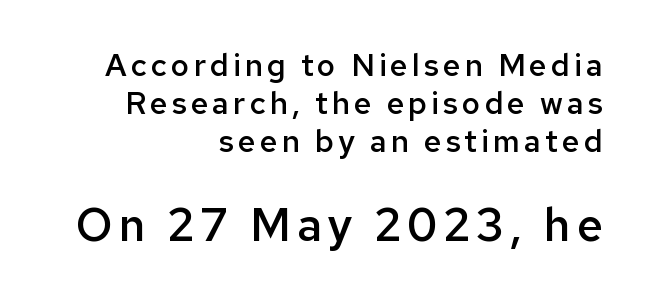
The string is rendered with underlining switched off. Top chunk: small. Bottom chunk: large. These words are printed semibold, heavier than regular yet not bold. The font's upright variant was chosen for this text.
